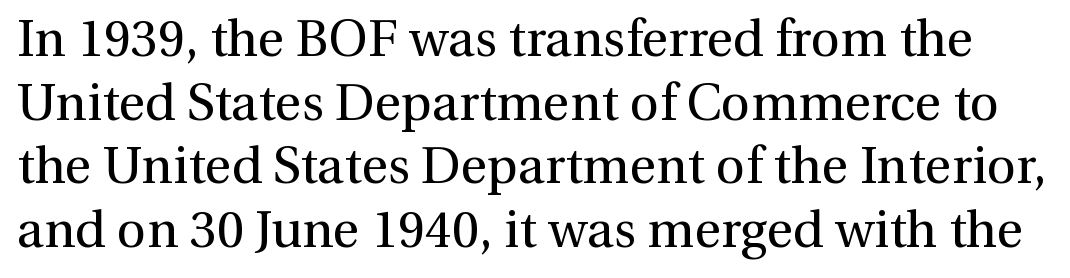
The image shows 51 px regular-weight serif type, upright; set normal line spacing (1.25x), normal letter spacing, not underlined; medium stroke contrast and a medium x-height.
